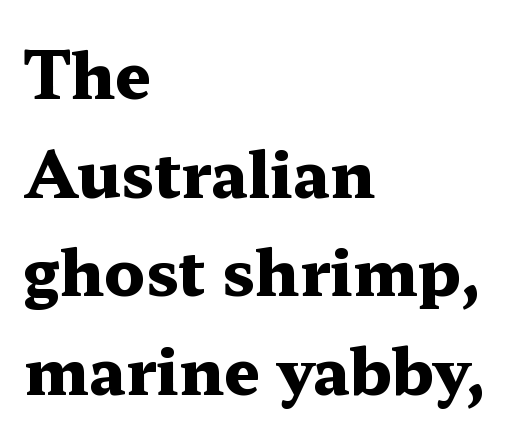
{"serif": "yes", "italic": "no", "bold": "yes", "weight": "heavy", "width": "wide", "stroke_contrast": "medium", "x_height": "medium", "monospaced": "no", "underline": "no", "align": "left", "line_spacing": "normal", "line_spacing_ratio": 1.54, "letter_spacing": "normal", "letter_spacing_em": 0.0, "glyph_px": 64}
